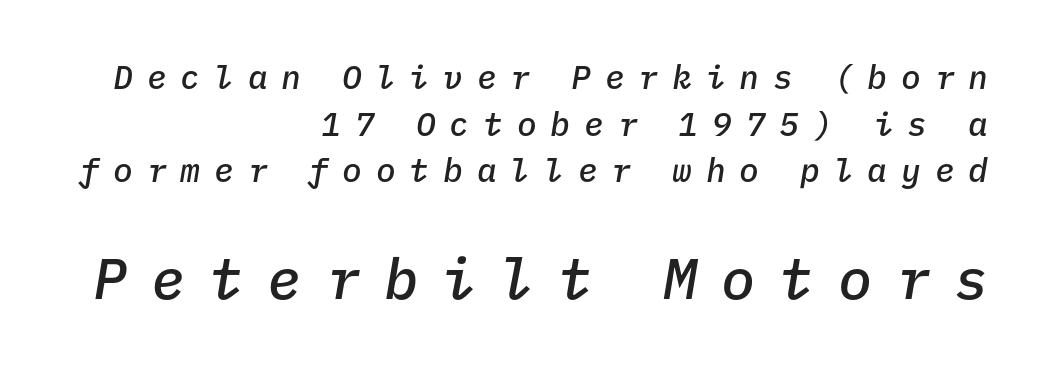
Q: Is the text bold? A: Semi-bold.
Q: Is the text italic (slanted)? A: Yes, it leans right by about 9 degrees.
Q: Is the text underlined? A: No.
Q: How is the paragraph aligned? A: Right-aligned.
Q: Is the spacing between letters normal or unusually wide? A: Unusually wide.
Q: Is the spacing between lines tight, normal or loose? A: Normal.
Q: Which block of text is set in a larger size, the first (top) or the second (bottom)? A: The second (bottom) one.
Q: Width (condensed, normal, or wide)? A: Normal.
Q: Stroke contrast? A: Low.
Q: x-height? A: Medium.
Q: Monospaced? A: Yes.
